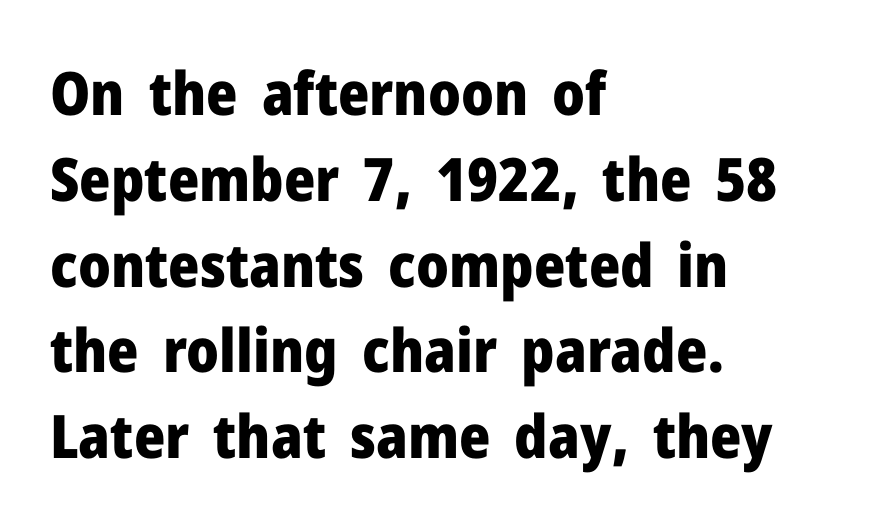
The image shows 60 px heavy sans-serif type, upright; set left-aligned, normal line spacing (1.43x), normal letter spacing, not underlined; low stroke contrast and a medium x-height.
